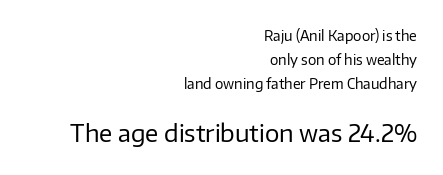
The image shows 24 px text type, upright; set right-aligned, line spacing 1.71x, normal letter spacing, not underlined; the second (bottom) block is 1.71x larger.
